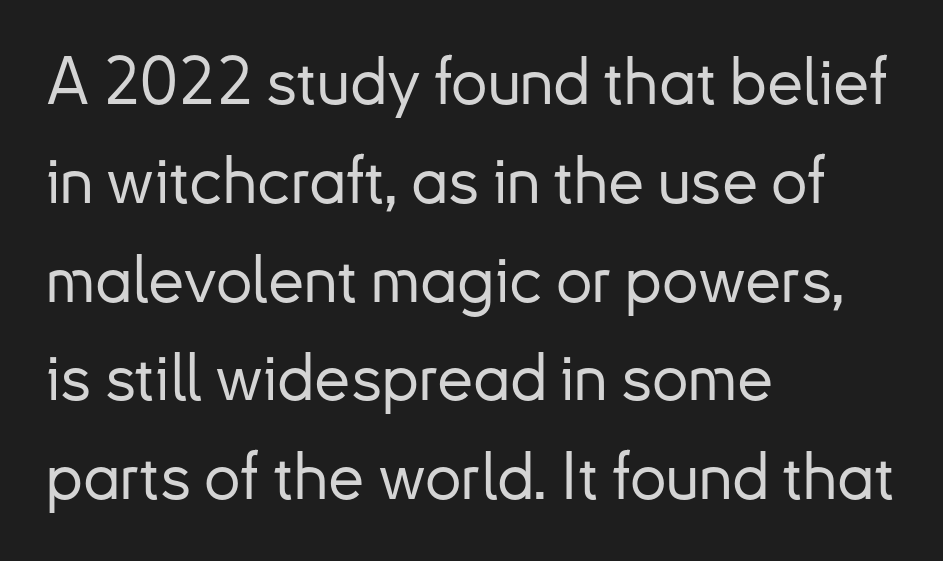
{"serif": "no", "italic": "no", "width": "normal", "stroke_contrast": "low", "x_height": "small", "monospaced": "no", "underline": "no", "align": "left", "line_spacing": "normal", "line_spacing_ratio": 1.52, "letter_spacing": "normal", "letter_spacing_em": 0.0, "glyph_px": 65}
